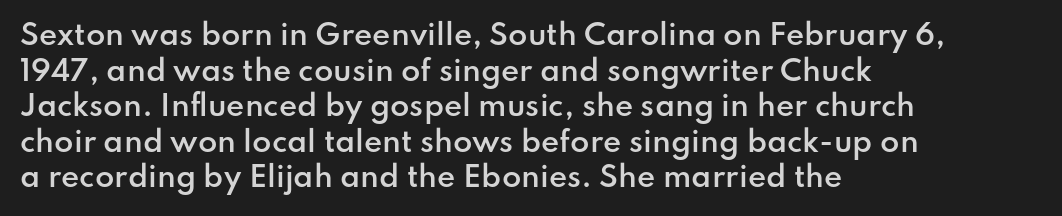
The image shows 28 px semibold sans-serif type, upright; set left-aligned, normal line spacing (1.27x), normal letter spacing, not underlined; low stroke contrast and a small x-height.
